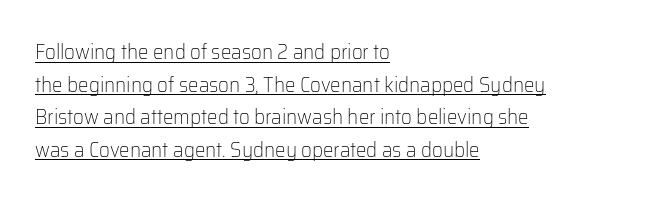
Weight: in the light-to-regular range. Italic: no, the glyphs are upright roman. Does the leading feel generous? No, just average. The line texture is even and compact thanks to regular tracking. The rendering uses the underline text-decoration. Line starts are locked; line ends wander.
